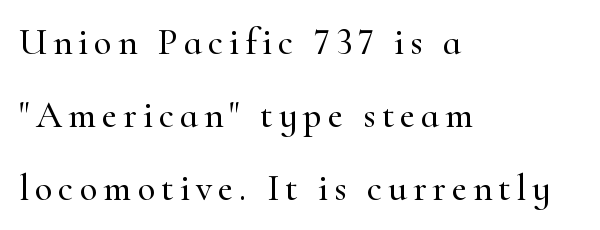
The image shows 37 px serif type, upright; set left-aligned, loose line spacing (1.97x), not underlined; high stroke contrast and a small x-height.
